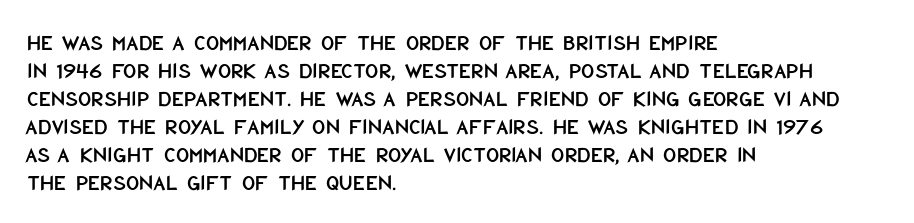
{"italic": "no", "underline": "no", "align": "left", "line_spacing_ratio": 1.22, "letter_spacing": "normal", "letter_spacing_em": 0.0, "glyph_px": 23}
